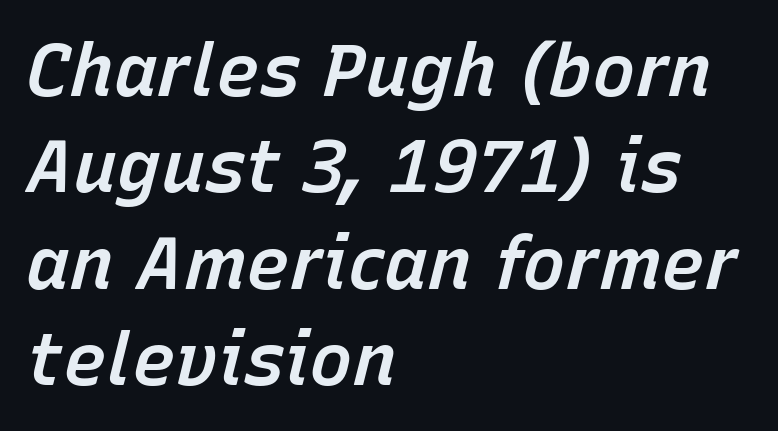
The image shows 73 px semibold type, italic (leaning right); set left-aligned, normal line spacing (1.32x), normal letter spacing, not underlined; low stroke contrast and a medium x-height.
